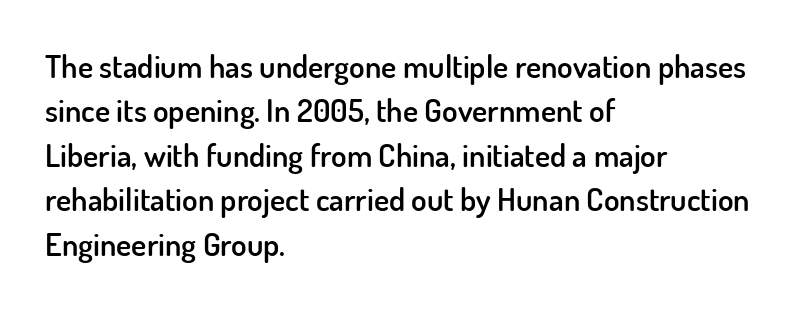
{"serif": "no", "italic": "no", "bold": "semi", "weight": "semibold", "width": "normal", "stroke_contrast": "low", "x_height": "small", "monospaced": "no", "underline": "no", "align": "left", "line_spacing": "normal", "line_spacing_ratio": 1.39, "letter_spacing": "normal", "letter_spacing_em": 0.0, "glyph_px": 32}
